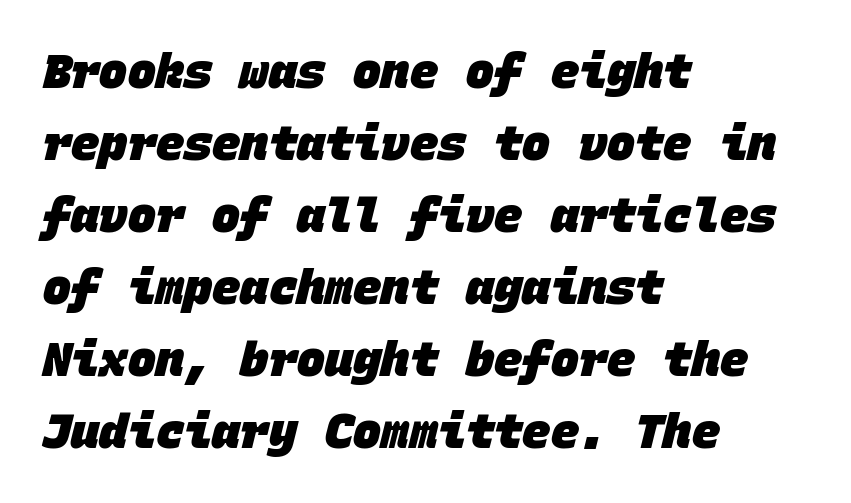
Q: Is the text bold? A: Yes.
Q: Is the typeface a serif or a sans-serif typeface? A: Sans-serif.
Q: Is the text underlined? A: No.
Q: How is the paragraph aligned? A: Left-aligned.
Q: Is the spacing between letters normal or unusually wide? A: Normal.
Q: Is the spacing between lines tight, normal or loose? A: Normal.
Q: Width (condensed, normal, or wide)? A: Normal.
Q: Stroke contrast? A: Low.
Q: x-height? A: Large.
Q: Monospaced? A: Yes.
